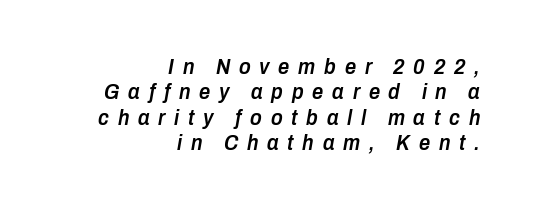
The image shows 22 px text type, italic (leaning right); set right-aligned, tight line spacing (1.15x), unusually wide letter spacing (+0.4 em), not underlined.
